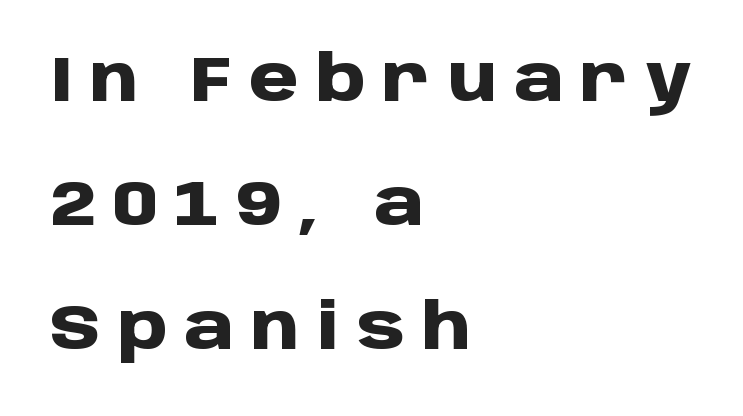
The image shows 63 px heavy sans-serif type, upright; set left-aligned, loose line spacing (1.97x), unusually wide letter spacing (+0.27 em), not underlined; low stroke contrast and a large x-height.
